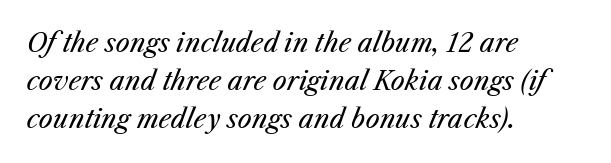
Q: Is the text bold? A: No.
Q: Is the text italic (slanted)? A: Yes, it leans right by about 25 degrees.
Q: Is the text underlined? A: No.
Q: How is the paragraph aligned? A: Left-aligned.
Q: Is the spacing between letters normal or unusually wide? A: Normal.
Q: Is the spacing between lines tight, normal or loose? A: Normal.
